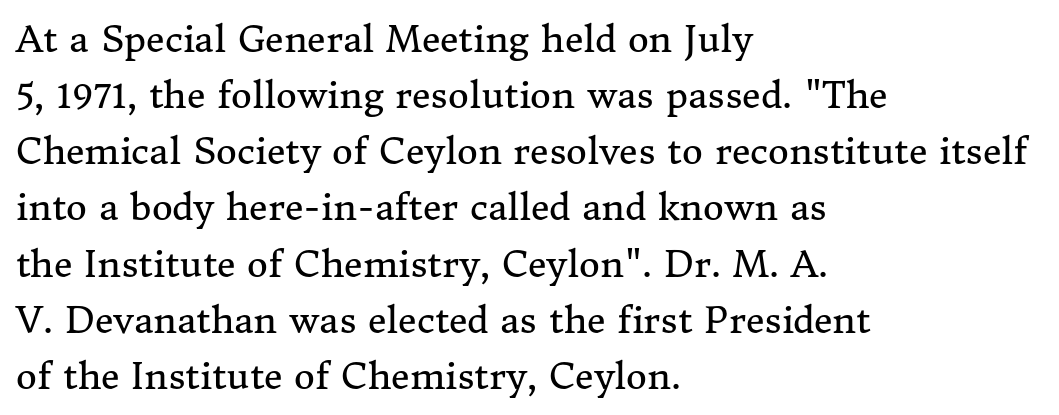
Q: Is the text bold? A: No.
Q: Is the text italic (slanted)? A: No, it is upright.
Q: Is the typeface a serif or a sans-serif typeface? A: Serif.
Q: Is the text underlined? A: No.
Q: How is the paragraph aligned? A: Left-aligned.
Q: Is the spacing between letters normal or unusually wide? A: Normal.
Q: Is the spacing between lines tight, normal or loose? A: Normal.
Q: Width (condensed, normal, or wide)? A: Normal.
Q: Stroke contrast? A: Medium.
Q: x-height? A: Medium.
Q: Monospaced? A: No.
